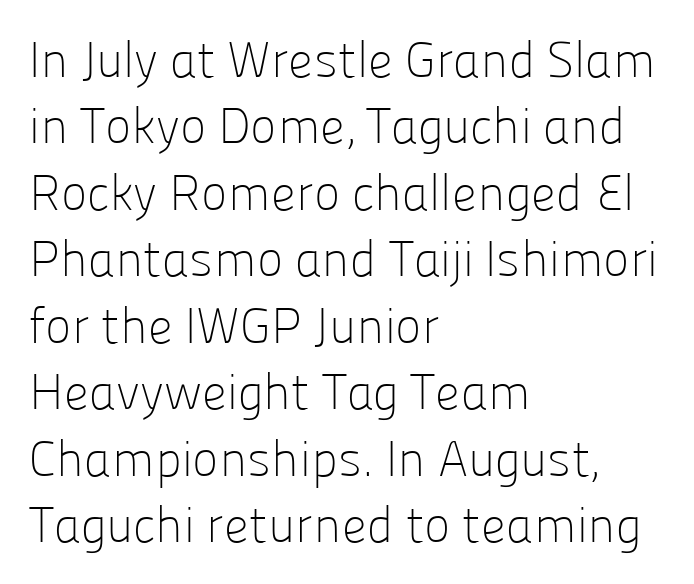
Q: Is the text bold? A: No.
Q: Is the text italic (slanted)? A: No, it is upright.
Q: Is the typeface a serif or a sans-serif typeface? A: Sans-serif.
Q: Is the text underlined? A: No.
Q: How is the paragraph aligned? A: Left-aligned.
Q: Is the spacing between letters normal or unusually wide? A: Normal.
Q: Is the spacing between lines tight, normal or loose? A: Normal.
Q: Width (condensed, normal, or wide)? A: Normal.
Q: Stroke contrast? A: Low.
Q: x-height? A: Medium.
Q: Monospaced? A: No.
